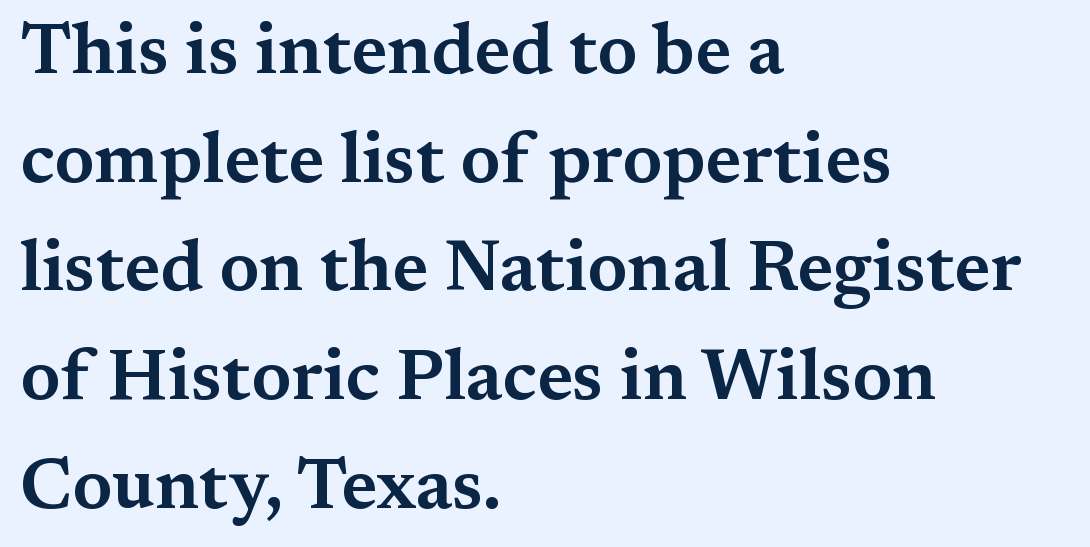
The image shows 71 px wide serif type, upright; set left-aligned, normal line spacing (1.53x), normal letter spacing, not underlined; medium stroke contrast and a medium x-height.
